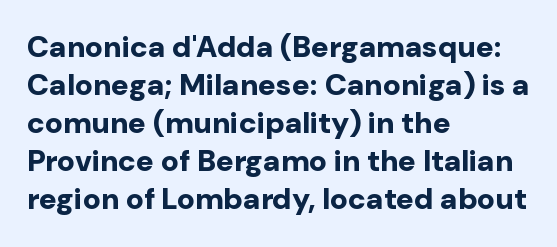
Q: Is the text bold? A: Yes.
Q: Is the text italic (slanted)? A: No, it is upright.
Q: Is the typeface a serif or a sans-serif typeface? A: Sans-serif.
Q: Is the text underlined? A: No.
Q: How is the paragraph aligned? A: Left-aligned.
Q: Is the spacing between letters normal or unusually wide? A: Normal.
Q: Is the spacing between lines tight, normal or loose? A: Normal.
Q: Width (condensed, normal, or wide)? A: Normal.
Q: Stroke contrast? A: Low.
Q: x-height? A: Medium.
Q: Monospaced? A: No.
